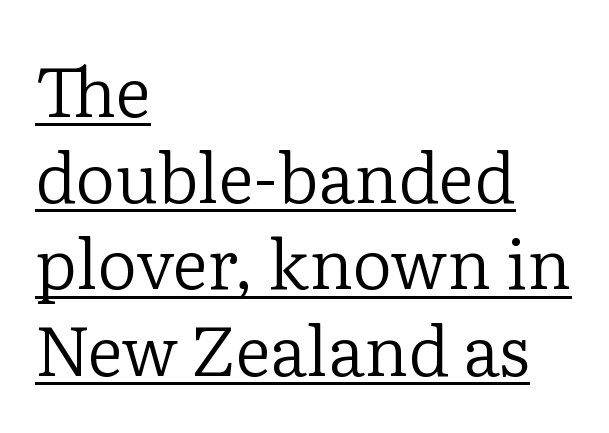
{"serif": "yes", "italic": "no", "bold": "no", "weight": "regular", "width": "normal", "stroke_contrast": "low", "x_height": "medium", "monospaced": "no", "underline": "yes", "align": "left", "line_spacing": "normal", "line_spacing_ratio": 1.25, "letter_spacing": "normal", "letter_spacing_em": 0.0, "glyph_px": 69}
